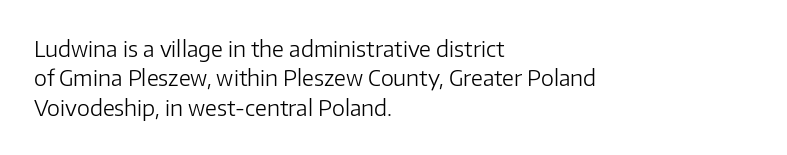
The image shows 22 px text type, upright; set left-aligned, normal line spacing (1.33x), normal letter spacing, not underlined.
